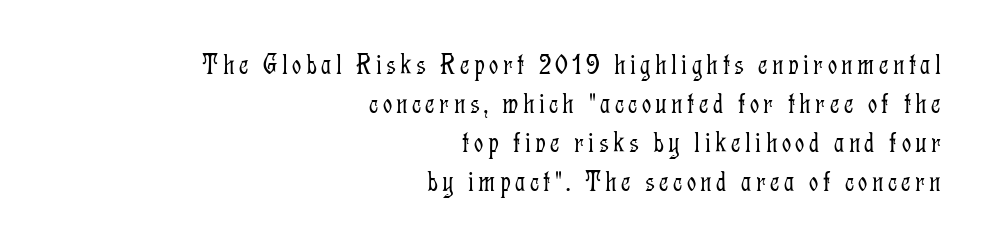
A typesetter would label this face a serif. Each letter keeps its own natural width here, so spacing adapts to shape. Is there any slant? The stems are plumb. Successive baselines arrive at the customary interval. Decoration check: the copy has no underline.
